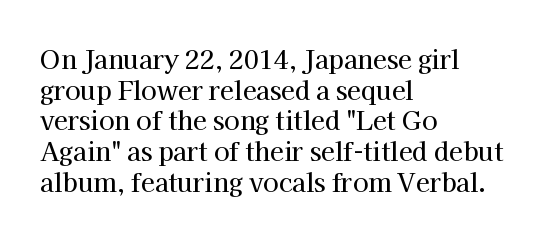
{"italic": "no", "underline": "no", "align": "left", "line_spacing_ratio": 1.23, "letter_spacing": "normal", "letter_spacing_em": 0.0, "glyph_px": 25}
